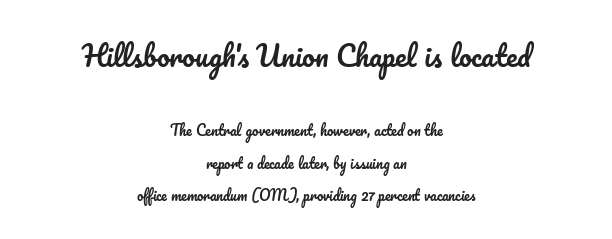
{"width": "normal", "stroke_contrast": "low", "x_height": "small", "monospaced": "no", "underline": "no", "align": "center", "line_spacing": "loose", "line_spacing_ratio": 2.32, "letter_spacing": "normal", "letter_spacing_em": 0.0, "larger_block": "first", "size_ratio": 2.0, "glyph_px": 28}
